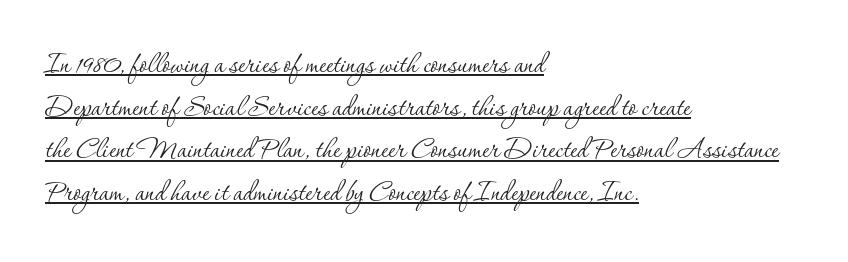
All the whitespace from short lines collects on the right. Nothing heavy about these letters — not bold at all. Serif or sans? Serif — the stroke terminals have little feet.
